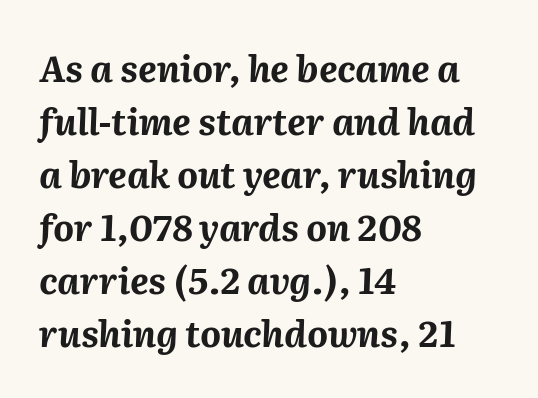
If you measured baseline to baseline, you'd find a middling distance. Does the copy run flush right? No — it runs flush left. Think of a printed novel: that variable character pitch is what you see here. Nothing unusual about the tracking: characters are spaced as the font intends. The text carries the slant typical of an italic or oblique font. Beneath every word, the page is bare.
